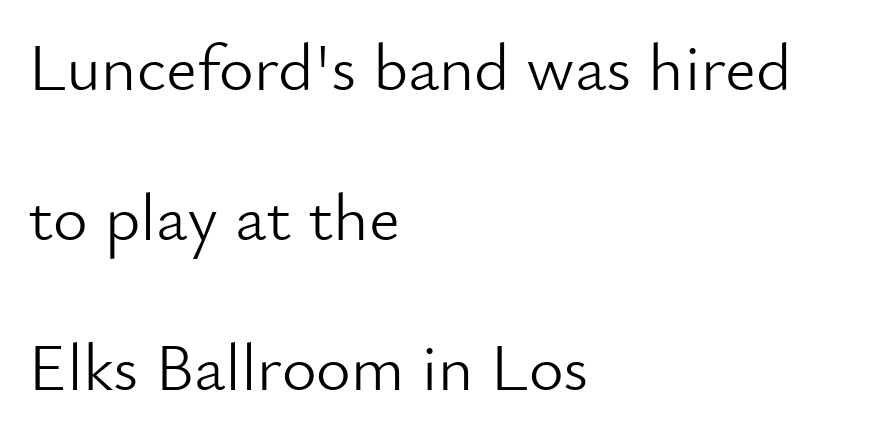
{"serif": "no", "italic": "no", "bold": "no", "weight": "light", "width": "normal", "stroke_contrast": "low", "x_height": "small", "monospaced": "no", "underline": "no", "align": "left", "line_spacing": "loose", "line_spacing_ratio": 2.24, "letter_spacing": "normal", "letter_spacing_em": 0.0, "glyph_px": 67}
